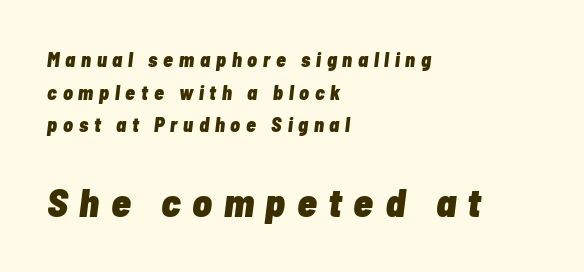
The image shows 40 px heavy, condensed type, italic (leaning right); set left-aligned, normal line spacing (1.63x), unusually wide letter spacing (+0.29 em), not underlined; the second (bottom) block is 2.0x larger; low stroke contrast and a medium x-height.
